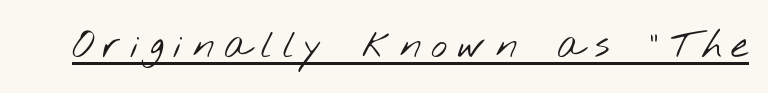
This sample uses expanded letter spacing, leaving extra air between glyphs. The font is comparable to plain body text, perhaps lighter. The rendering uses natural spacing where letterforms have individual widths. Grotesque or geometric, the face here clearly has no serifs. Has an underline been added? It has.
